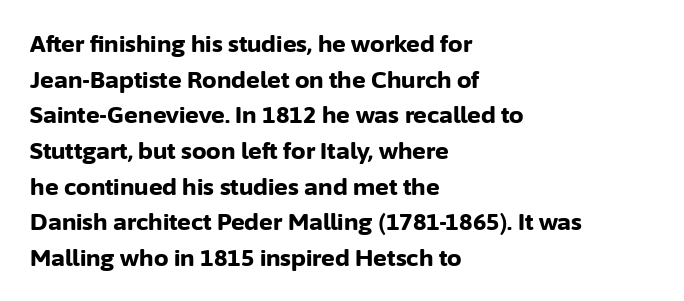
Is the block centered? No — it sits flush against the left margin. A full-strength bold gives these letters their thick strokes. The zone under the glyphs is completely vacant. This sample uses an upright cut, with every glyph sitting square on the baseline. The passage shown has conventional tracking throughout. The line-height multiplier appears to be the usual default.
